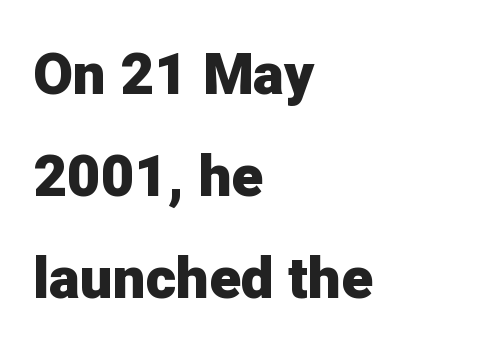
Line starts are locked; line ends wander. The rendering keeps characters at their native spacing. The passage shown is not underscored anywhere. This sample uses a sans-serif face.
